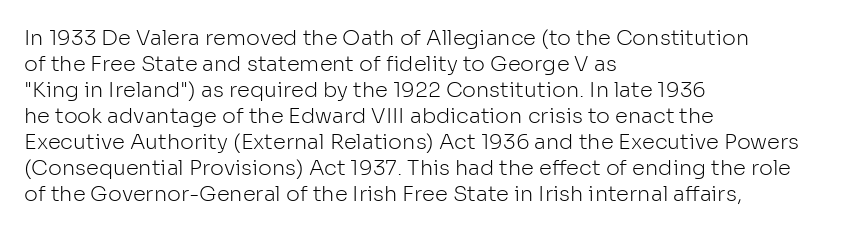
The image shows 21 px text type, upright; set left-aligned, line spacing 1.24x, normal letter spacing, not underlined.
